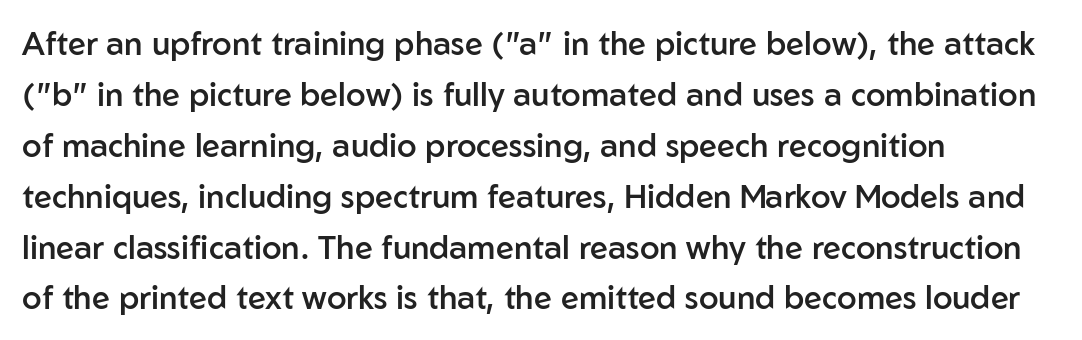
The type is set solid horizontally, with unmodified tracking. Layout note: lines flush left. I'd call this a sans setting — the letters go barefoot. These lines were composed using upright roman letters. Rows of type keep a routine distance in the vertical direction. Letters rest on an invisible, unmarked baseline.
